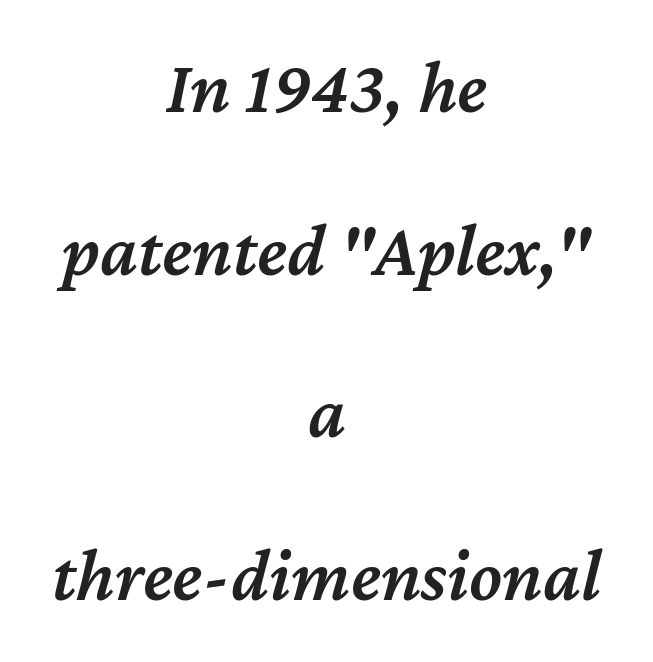
These lines are rendered in a variable-pitch font. Glance below the letters and you will spot only blank space. These words are printed semibold, heavier than regular yet not bold. Emphasis-style slanted type is in use.
